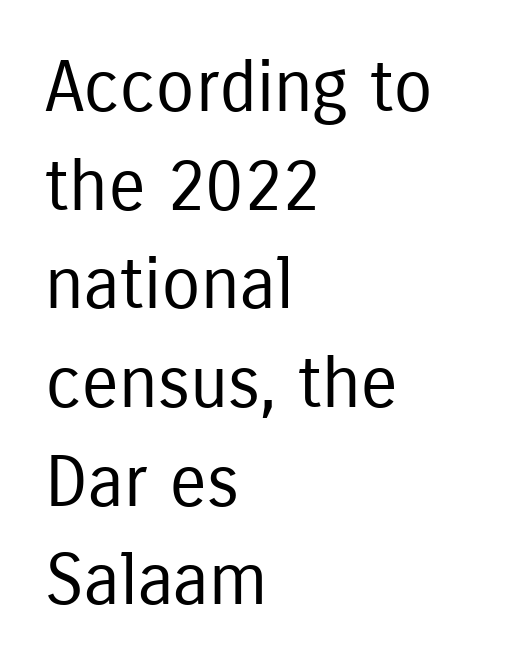
You could call the tracking neutral — neither tight nor loose. The glyphs in this specimen are sans serif. This is the regular roman posture of the typeface. Only glyphs here, with clear space below each row. Left-aligned paragraph, ragged on the right.
